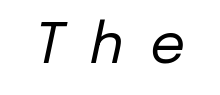
This reads as an unemphasized weight, regular at the heaviest. The tracking reads as deliberately expanded to a designer's eye. Check the space under the baseline: it is left empty. Each letter keeps its own natural width here, so spacing adapts to shape.
